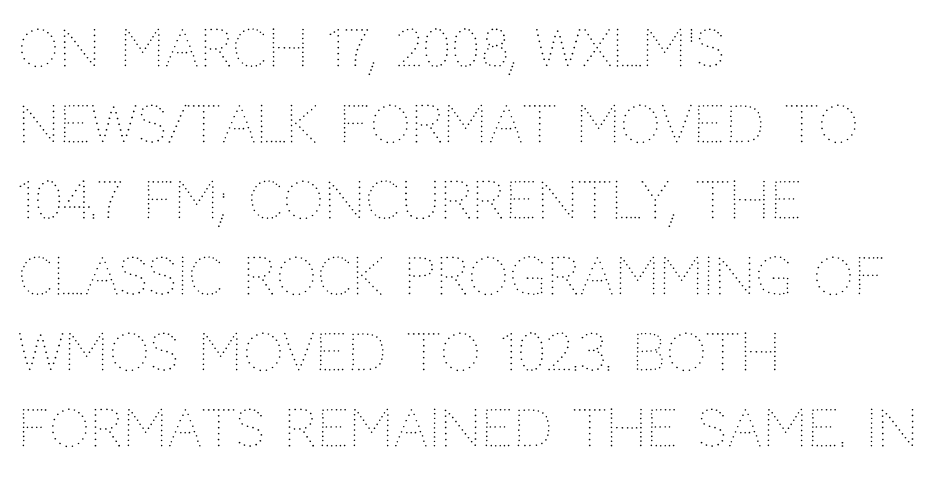
{"italic": "no", "bold": "no", "weight": "thin", "width": "normal", "stroke_contrast": "medium", "x_height": "large", "monospaced": "no", "underline": "no", "align": "left", "line_spacing": "normal", "line_spacing_ratio": 1.49, "letter_spacing": "normal", "letter_spacing_em": 0.0, "glyph_px": 51}
